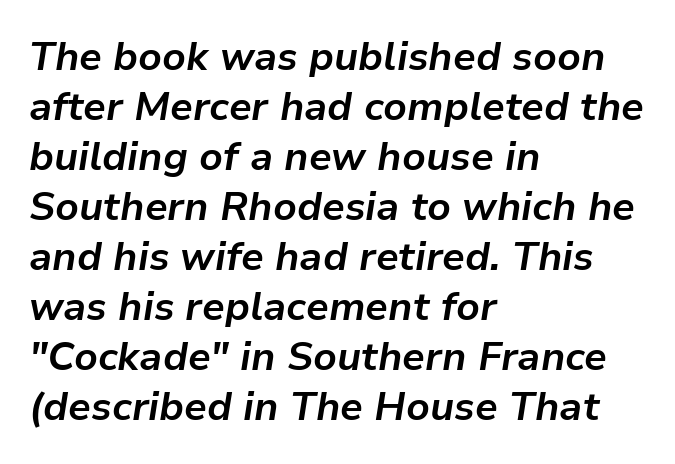
Q: Is the text bold? A: Yes.
Q: Is the text italic (slanted)? A: Yes, it leans right by about 9 degrees.
Q: Is the text underlined? A: No.
Q: How is the paragraph aligned? A: Left-aligned.
Q: Is the spacing between letters normal or unusually wide? A: Normal.
Q: Is the spacing between lines tight, normal or loose? A: Normal.
Q: Width (condensed, normal, or wide)? A: Normal.
Q: Stroke contrast? A: Low.
Q: x-height? A: Medium.
Q: Monospaced? A: No.
